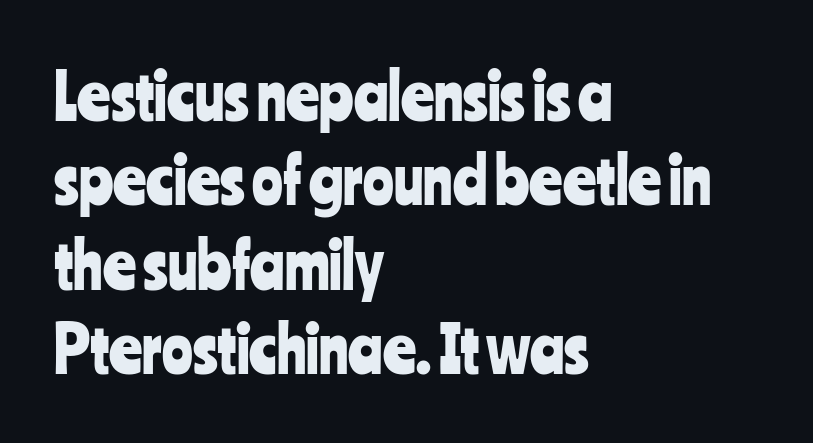
{"serif": "no", "italic": "no", "width": "condensed", "stroke_contrast": "low", "x_height": "medium", "monospaced": "no", "underline": "no", "align": "left", "line_spacing": "normal", "line_spacing_ratio": 1.32, "letter_spacing": "normal", "letter_spacing_em": 0.0, "glyph_px": 64}
